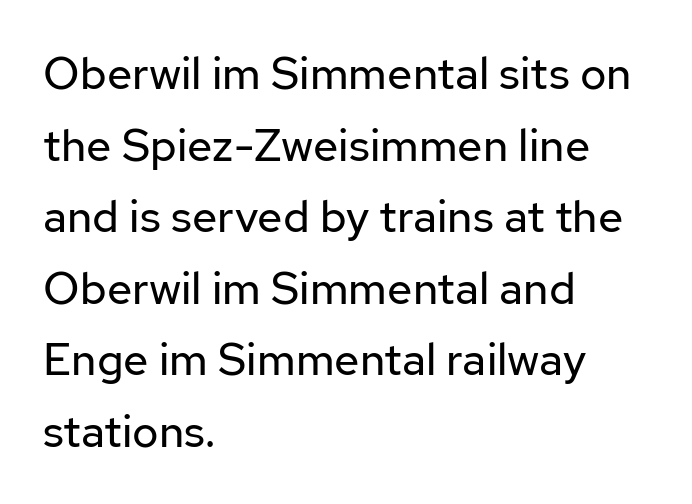
{"serif": "no", "italic": "no", "bold": "no", "weight": "regular", "width": "normal", "stroke_contrast": "low", "x_height": "medium", "monospaced": "no", "underline": "no", "align": "left", "line_spacing": "normal", "line_spacing_ratio": 1.59, "letter_spacing": "normal", "letter_spacing_em": 0.0, "glyph_px": 45}
